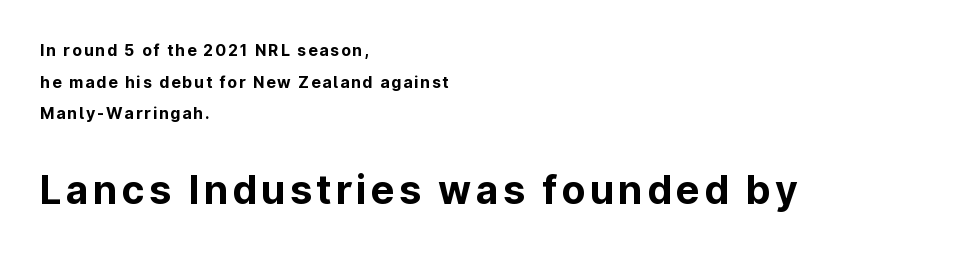
Line starts are locked; line ends wander. The face used here is proportionally spaced, like ordinary book or web type. The type family on display is of the sans-serif kind. In this sample the second text group is rendered at the bigger scale.
